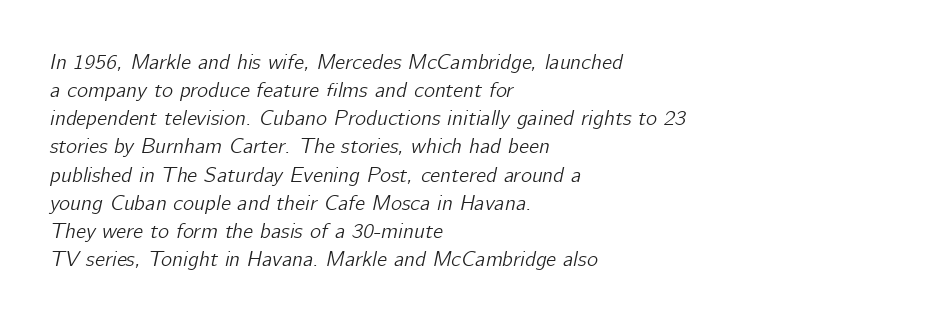
Q: Is the text italic (slanted)? A: Yes, it leans right by about 12 degrees.
Q: Is the text underlined? A: No.
Q: How is the paragraph aligned? A: Left-aligned.
Q: Is the spacing between letters normal or unusually wide? A: Normal.
Q: Is the spacing between lines tight, normal or loose? A: Normal.
